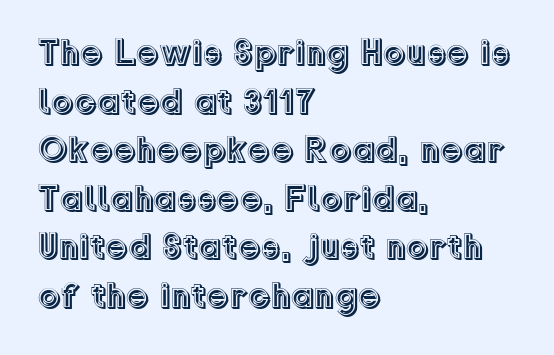
{"italic": "no", "width": "normal", "x_height": "medium", "monospaced": "no", "underline": "no", "align": "left", "line_spacing": "normal", "line_spacing_ratio": 1.35, "letter_spacing": "normal", "letter_spacing_em": 0.0, "glyph_px": 36}
